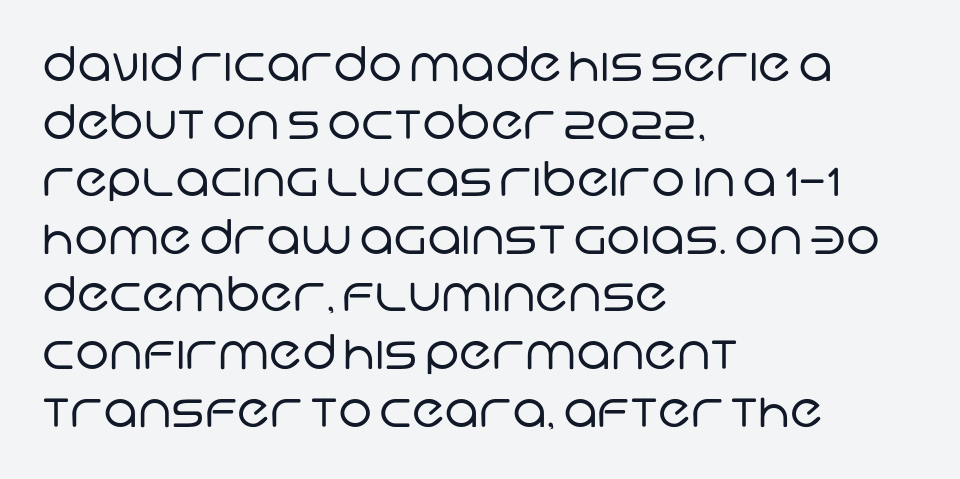
{"serif": "no", "bold": "no", "weight": "regular", "width": "normal", "stroke_contrast": "low", "x_height": "large", "monospaced": "no", "underline": "no", "align": "left", "line_spacing_ratio": 1.2, "letter_spacing": "normal", "letter_spacing_em": 0.0, "glyph_px": 48}
